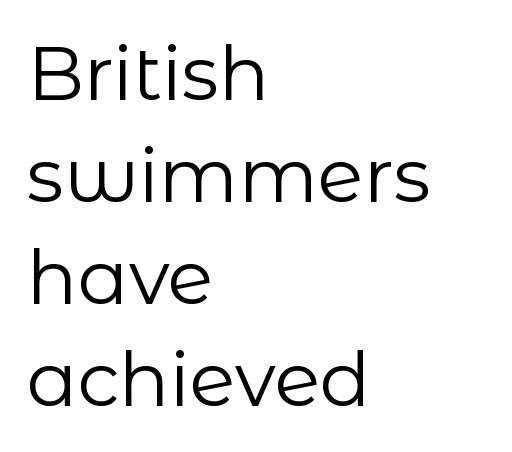
Q: Is the text bold? A: No.
Q: Is the text italic (slanted)? A: No, it is upright.
Q: Is the typeface a serif or a sans-serif typeface? A: Sans-serif.
Q: Is the text underlined? A: No.
Q: How is the paragraph aligned? A: Left-aligned.
Q: Is the spacing between letters normal or unusually wide? A: Normal.
Q: Is the spacing between lines tight, normal or loose? A: Normal.
Q: Width (condensed, normal, or wide)? A: Normal.
Q: Stroke contrast? A: Low.
Q: x-height? A: Medium.
Q: Monospaced? A: No.
